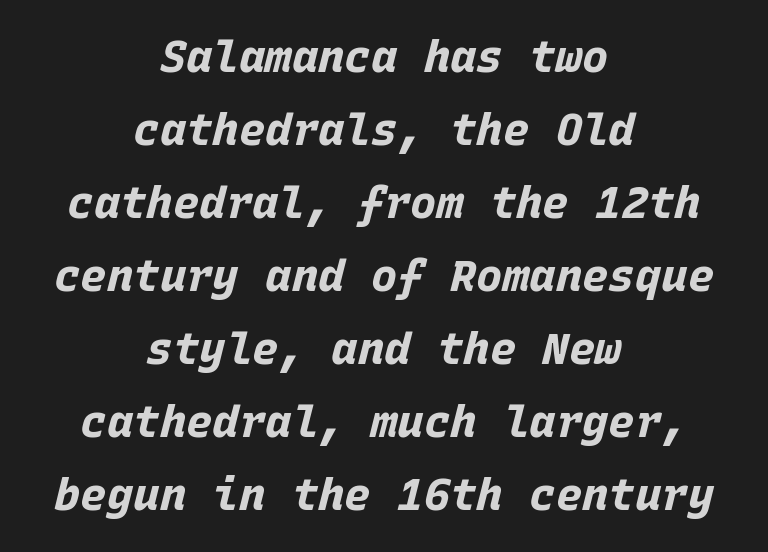
Q: Is the text bold? A: Yes.
Q: Is the text italic (slanted)? A: Yes, it leans right by about 15 degrees.
Q: Is the text underlined? A: No.
Q: How is the paragraph aligned? A: Centered.
Q: Is the spacing between letters normal or unusually wide? A: Normal.
Q: Is the spacing between lines tight, normal or loose? A: Normal.
Q: Width (condensed, normal, or wide)? A: Normal.
Q: Stroke contrast? A: Low.
Q: x-height? A: Large.
Q: Monospaced? A: Yes.
